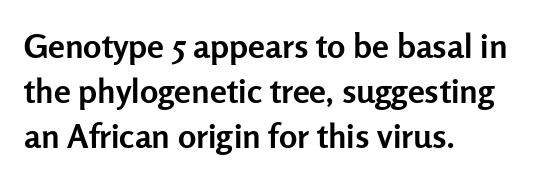
{"serif": "no", "italic": "no", "bold": "yes", "weight": "semibold", "width": "normal", "stroke_contrast": "low", "x_height": "medium", "monospaced": "no", "underline": "no", "align": "left", "line_spacing": "normal", "line_spacing_ratio": 1.33, "letter_spacing": "normal", "letter_spacing_em": 0.0, "glyph_px": 34}
